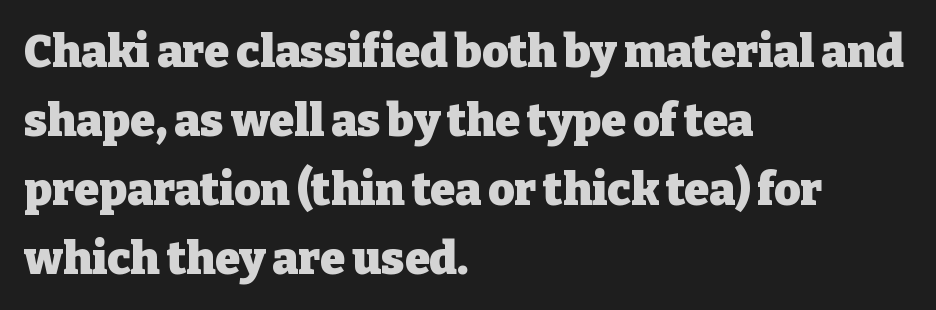
Each new line begins a customary step beneath the previous one. Rule under the text: the space is simply empty. The characters look thick and weighty, a clear bold. Does the type have serifs? Yes, each stem ends in a small foot. Looks like regular typesetting: each glyph gets only the width it needs.
